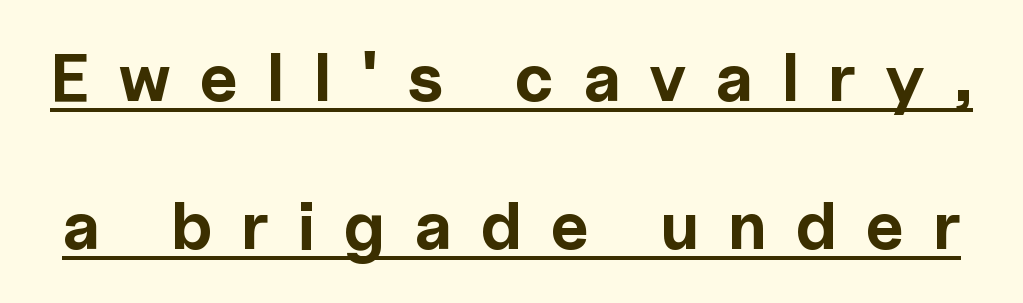
{"serif": "no", "italic": "no", "bold": "yes", "weight": "bold", "width": "normal", "x_height": "medium", "monospaced": "no", "underline": "yes", "line_spacing": "loose", "line_spacing_ratio": 2.21, "letter_spacing": "wide", "letter_spacing_em": 0.43, "glyph_px": 67}
